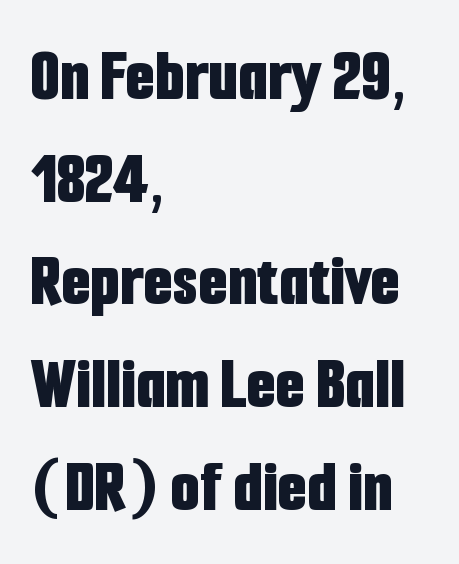
The image shows 75 px bold, condensed sans-serif type, upright; set left-aligned, normal line spacing (1.37x), normal letter spacing, not underlined; low stroke contrast and a medium x-height.
